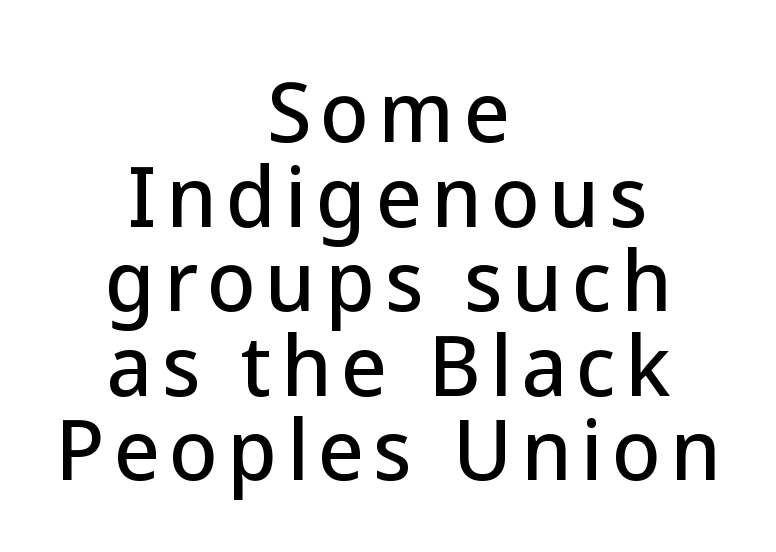
The image shows 79 px sans-serif type, upright; set centered, tight line spacing (1.07x), not underlined; low stroke contrast and a medium x-height.
